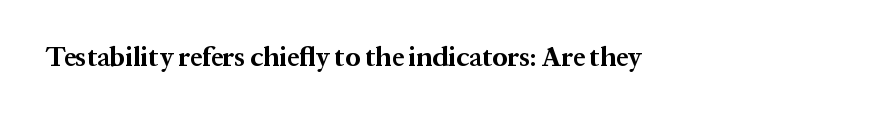
What stands out about the letter spacing? Nothing — it is the standard amount. No italicization has been applied; the sample stays upright. The gap between lines stays unmarked. Thick stems and heavy bowls — unmistakably bold.
